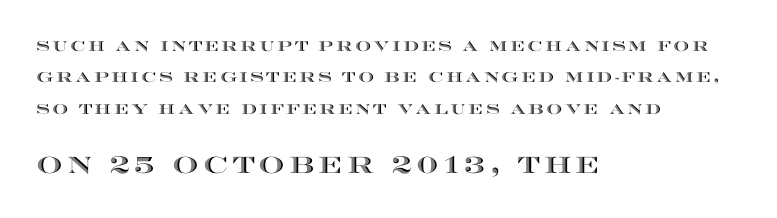
Q: Is the text italic (slanted)? A: No, it is upright.
Q: Is the text underlined? A: No.
Q: How is the paragraph aligned? A: Left-aligned.
Q: Is the spacing between lines tight, normal or loose? A: Loose.
Q: Which block of text is set in a larger size, the first (top) or the second (bottom)? A: The second (bottom) one.
